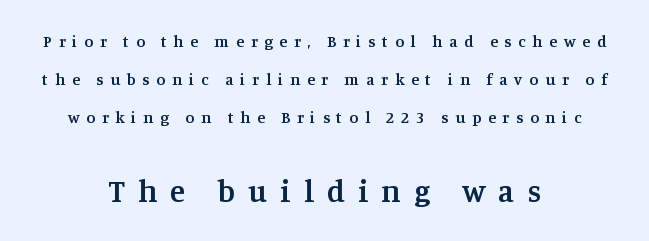
{"serif": "yes", "italic": "no", "bold": "semi", "weight": "semibold", "width": "normal", "stroke_contrast": "medium", "x_height": "large", "monospaced": "no", "underline": "no", "align": "center", "line_spacing": "loose", "line_spacing_ratio": 2.39, "letter_spacing": "wide", "letter_spacing_em": 0.43, "larger_block": "second", "size_ratio": 1.94, "glyph_px": 31}
